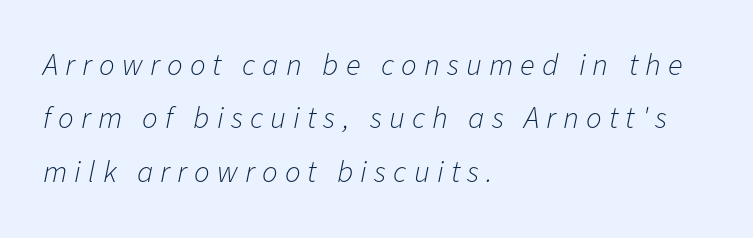
Q: Is the text bold? A: No.
Q: Is the text italic (slanted)? A: Yes, it leans right by about 11 degrees.
Q: Is the text underlined? A: No.
Q: How is the paragraph aligned? A: Left-aligned.
Q: Is the spacing between letters normal or unusually wide? A: Unusually wide.
Q: Width (condensed, normal, or wide)? A: Normal.
Q: Stroke contrast? A: Low.
Q: x-height? A: Medium.
Q: Monospaced? A: No.
